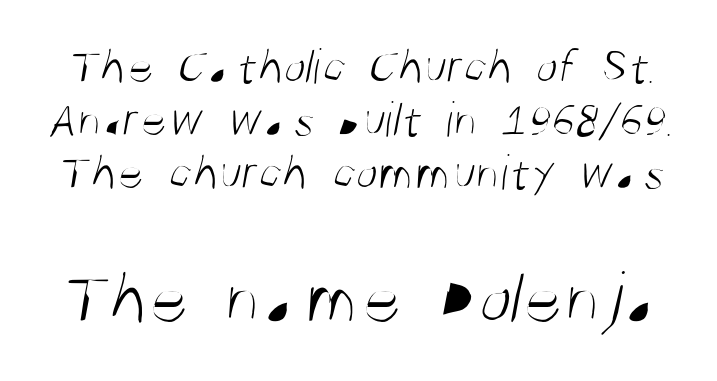
{"serif": "no", "bold": "no", "weight": "light", "width": "condensed", "stroke_contrast": "medium", "x_height": "large", "monospaced": "no", "underline": "no", "line_spacing": "tight", "line_spacing_ratio": 1.04, "letter_spacing": "normal", "letter_spacing_em": 0.0, "larger_block": "second", "size_ratio": 1.49, "glyph_px": 76}
